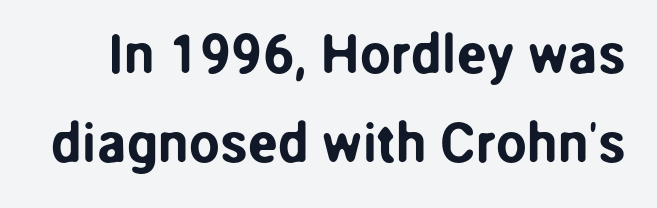
The image shows 55 px sans-serif type, upright; set normal line spacing (1.62x), normal letter spacing, not underlined; low stroke contrast and a medium x-height.
